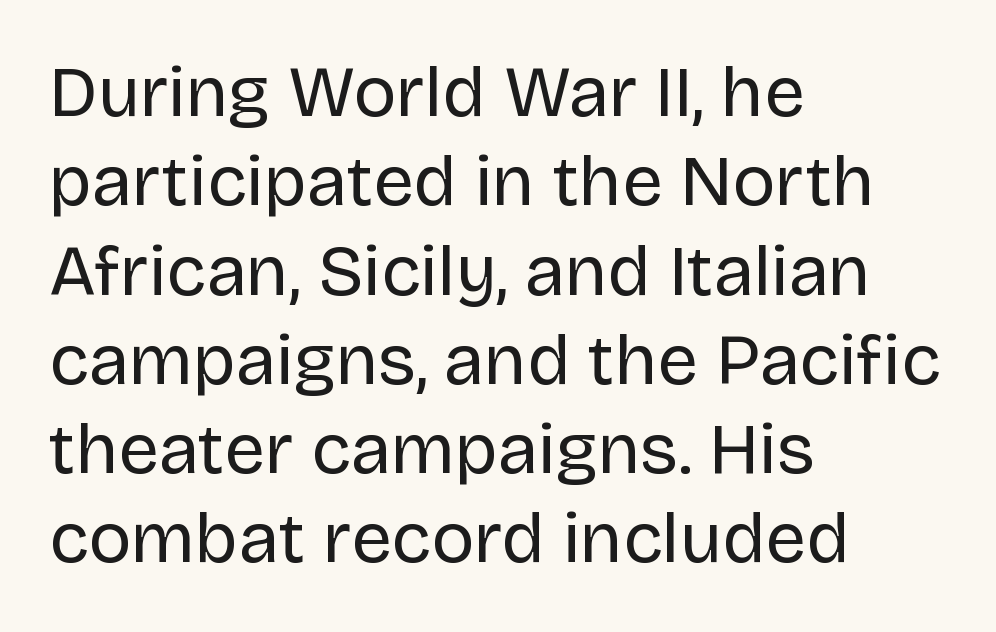
{"serif": "no", "italic": "no", "bold": "no", "weight": "regular", "width": "normal", "stroke_contrast": "low", "x_height": "large", "monospaced": "no", "underline": "no", "align": "left", "line_spacing_ratio": 1.24, "letter_spacing": "normal", "letter_spacing_em": 0.0, "glyph_px": 72}
